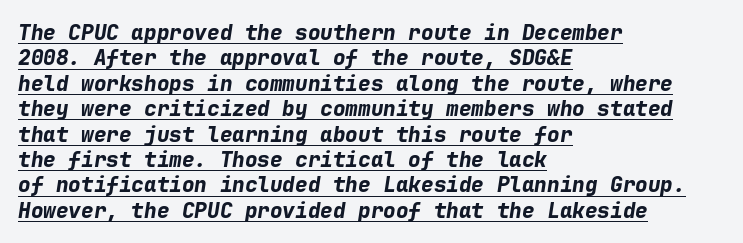
{"italic": "yes", "lean": "right", "slant_degrees": 9, "bold": "yes", "underline": "yes", "align": "left", "line_spacing_ratio": 1.21, "letter_spacing": "normal", "letter_spacing_em": 0.0, "glyph_px": 21}
